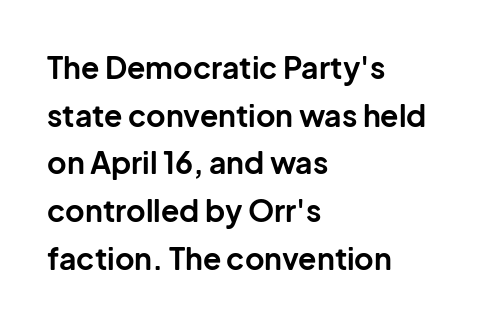
Q: Is the text bold? A: Yes.
Q: Is the text italic (slanted)? A: No, it is upright.
Q: Is the typeface a serif or a sans-serif typeface? A: Sans-serif.
Q: Is the text underlined? A: No.
Q: How is the paragraph aligned? A: Left-aligned.
Q: Is the spacing between letters normal or unusually wide? A: Normal.
Q: Is the spacing between lines tight, normal or loose? A: Normal.
Q: Width (condensed, normal, or wide)? A: Normal.
Q: Stroke contrast? A: Low.
Q: x-height? A: Medium.
Q: Monospaced? A: No.
